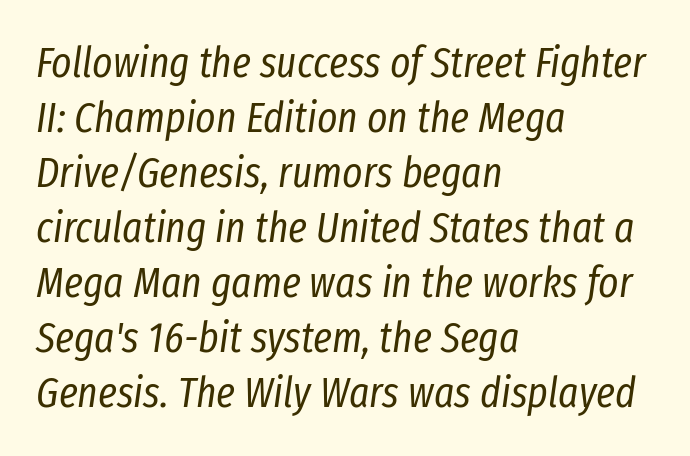
The image shows 43 px regular-weight, condensed type, italic (leaning right); set left-aligned, normal line spacing (1.28x), normal letter spacing, not underlined; low stroke contrast and a medium x-height.
